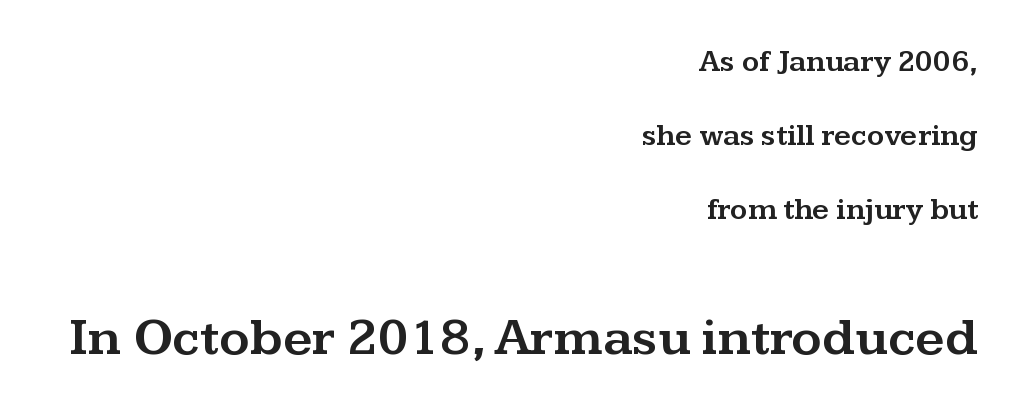
Q: Is the text italic (slanted)? A: No, it is upright.
Q: Is the typeface a serif or a sans-serif typeface? A: Serif.
Q: Is the text underlined? A: No.
Q: How is the paragraph aligned? A: Right-aligned.
Q: Is the spacing between letters normal or unusually wide? A: Normal.
Q: Is the spacing between lines tight, normal or loose? A: Loose.
Q: Which block of text is set in a larger size, the first (top) or the second (bottom)? A: The second (bottom) one.
Q: Width (condensed, normal, or wide)? A: Wide.
Q: Stroke contrast? A: Medium.
Q: x-height? A: Medium.
Q: Monospaced? A: No.
